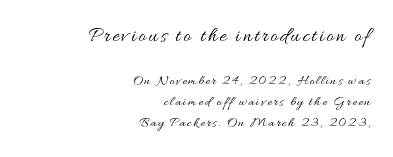
The image shows 21 px text type; set right-aligned, normal line spacing (1.52x), not underlined; the first (top) block is 1.5x larger.
